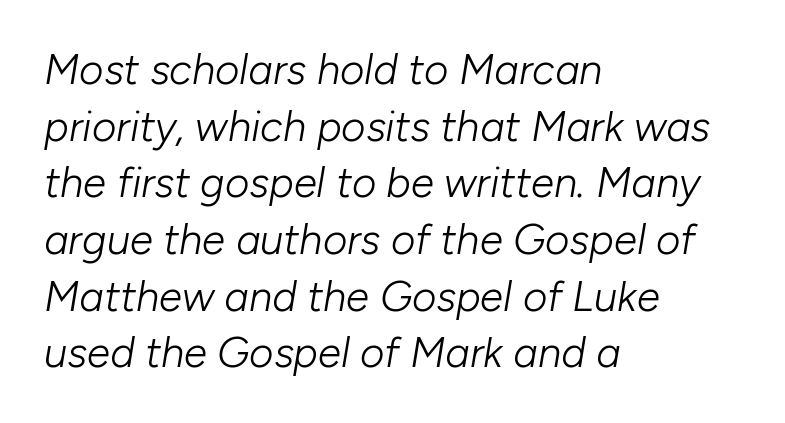
{"italic": "yes", "lean": "right", "slant_degrees": 10, "bold": "no", "weight": "light", "width": "normal", "stroke_contrast": "low", "x_height": "medium", "monospaced": "no", "underline": "no", "align": "left", "line_spacing": "normal", "line_spacing_ratio": 1.35, "letter_spacing": "normal", "letter_spacing_em": 0.0, "glyph_px": 42}
